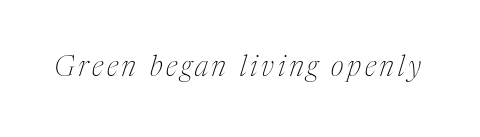
The image shows 28 px thin, condensed serif type, italic (leaning right); set not underlined; medium stroke contrast and a medium x-height.
